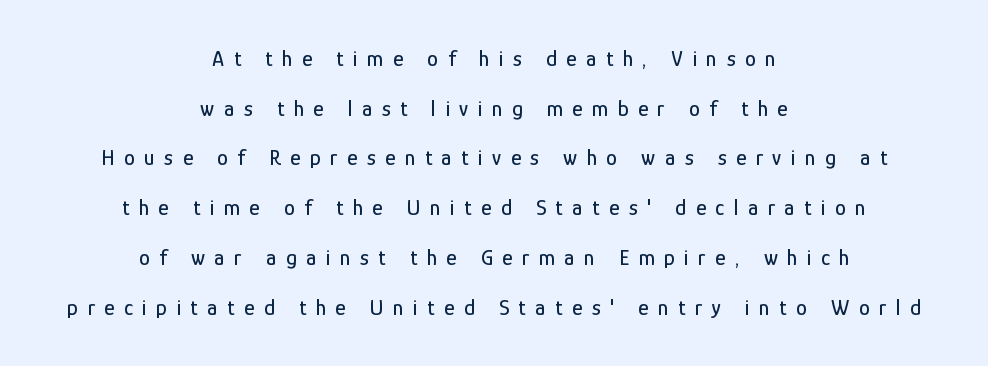
Line spacing here is loose. Ordinary non-slanted type is in use. The tracking reads as deliberately expanded to a designer's eye. The baseline area is clear.
